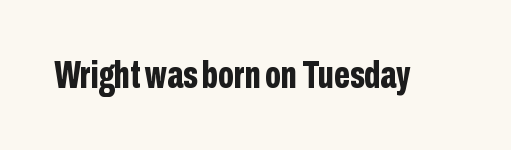
{"serif": "no", "italic": "no", "bold": "yes", "weight": "bold", "width": "condensed", "stroke_contrast": "low", "x_height": "medium", "monospaced": "no", "underline": "no", "letter_spacing": "normal", "letter_spacing_em": 0.0, "glyph_px": 38}
